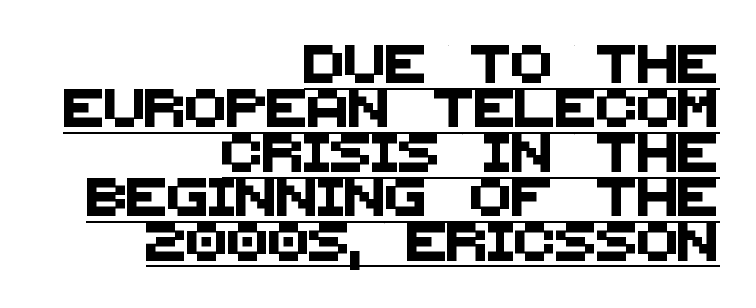
In designer terms, the underline attribute is active on this setting. This sample uses a sans-serif face. Character widths vary here, with narrow letters taking less room than wide ones. The typesetter chose a ragged-left arrangement here. Does extra space separate the letters? No, they use regular spacing.
